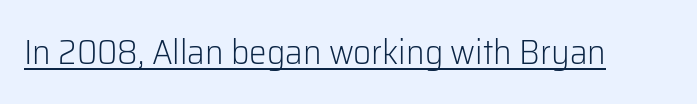
The passage shown is typeset with a sans-serif family. Do the characters align in a grid? No, the font is proportional. Does the lettering tilt? It doesn't — this is upright. Like a heading marked for emphasis, these lines bear an underscore. Honestly, the letter spacing is just normal — you wouldn't notice it.
